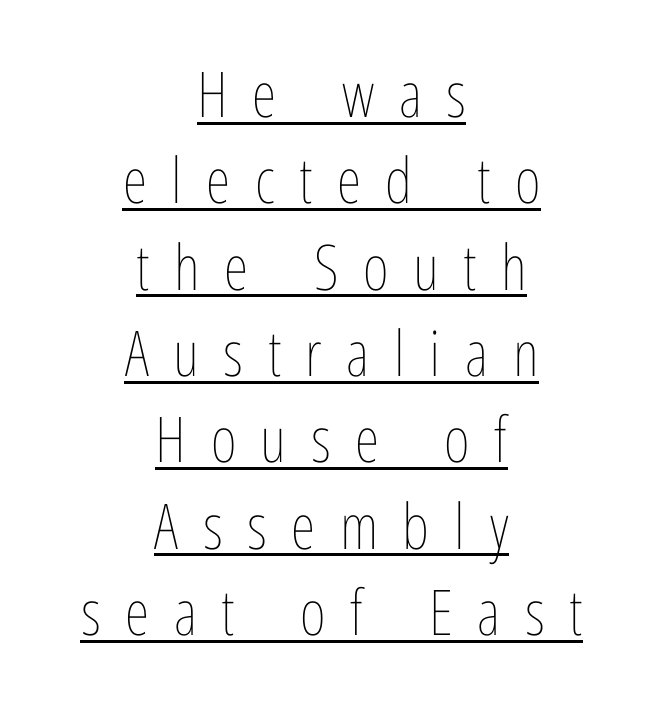
Q: Is the text bold? A: No.
Q: Is the text italic (slanted)? A: No, it is upright.
Q: Is the text underlined? A: Yes.
Q: How is the paragraph aligned? A: Centered.
Q: Is the spacing between letters normal or unusually wide? A: Unusually wide.
Q: Is the spacing between lines tight, normal or loose? A: Normal.
Q: Width (condensed, normal, or wide)? A: Condensed.
Q: Stroke contrast? A: Low.
Q: x-height? A: Medium.
Q: Monospaced? A: No.
